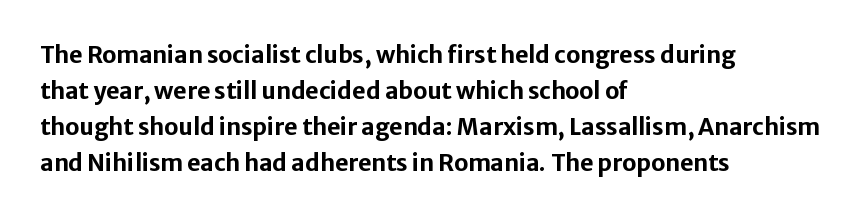
Q: Is the text bold? A: Yes.
Q: Is the text italic (slanted)? A: No, it is upright.
Q: Is the text underlined? A: No.
Q: How is the paragraph aligned? A: Left-aligned.
Q: Is the spacing between letters normal or unusually wide? A: Normal.
Q: Is the spacing between lines tight, normal or loose? A: Normal.
